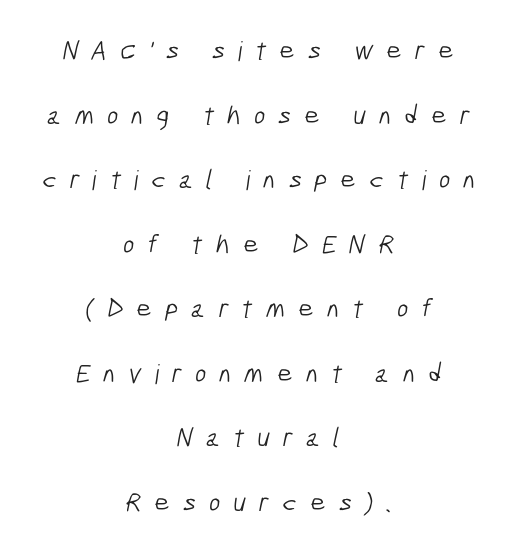
Reading down the column, the eye jumps a long way to each next line. No heavy texture on the line: the type isn't bold. The horizontal fit of the characters is loose and conspicuously gappy. This rendering uses center alignment, leaving both contours irregular but symmetric. Check the space under the baseline: it is left empty.
